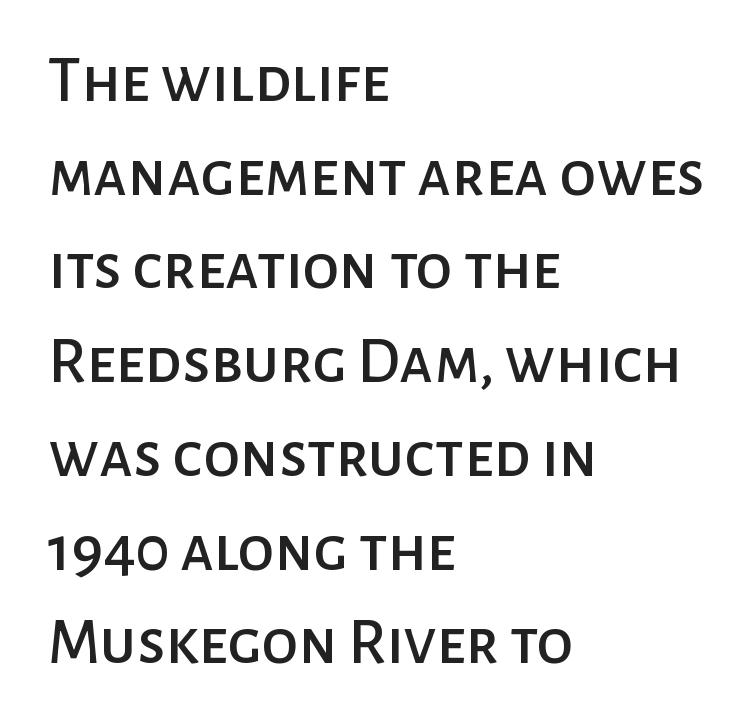
Q: Is the text italic (slanted)? A: No, it is upright.
Q: Is the typeface a serif or a sans-serif typeface? A: Sans-serif.
Q: Is the text underlined? A: No.
Q: How is the paragraph aligned? A: Left-aligned.
Q: Is the spacing between letters normal or unusually wide? A: Normal.
Q: Is the spacing between lines tight, normal or loose? A: Normal.
Q: Width (condensed, normal, or wide)? A: Normal.
Q: Stroke contrast? A: Low.
Q: x-height? A: Medium.
Q: Monospaced? A: No.
